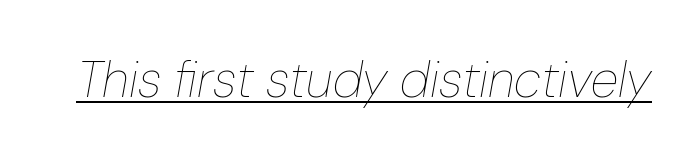
{"italic": "yes", "lean": "right", "slant_degrees": 10, "bold": "no", "weight": "thin", "width": "condensed", "stroke_contrast": "low", "x_height": "medium", "monospaced": "no", "underline": "yes", "letter_spacing": "normal", "letter_spacing_em": 0.0, "glyph_px": 51}
